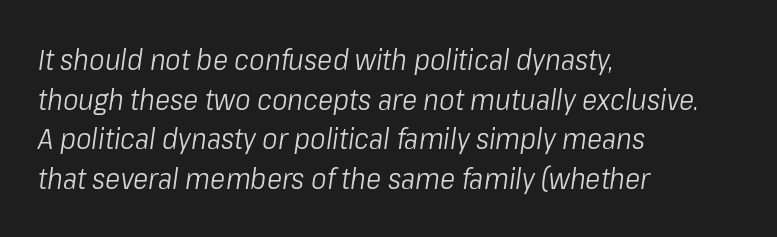
Q: Is the text bold? A: No.
Q: Is the text italic (slanted)? A: Yes, it leans right by about 8 degrees.
Q: Is the text underlined? A: No.
Q: How is the paragraph aligned? A: Left-aligned.
Q: Is the spacing between letters normal or unusually wide? A: Normal.
Q: Is the spacing between lines tight, normal or loose? A: Normal.
Q: Width (condensed, normal, or wide)? A: Condensed.
Q: Stroke contrast? A: Low.
Q: x-height? A: Medium.
Q: Monospaced? A: No.
